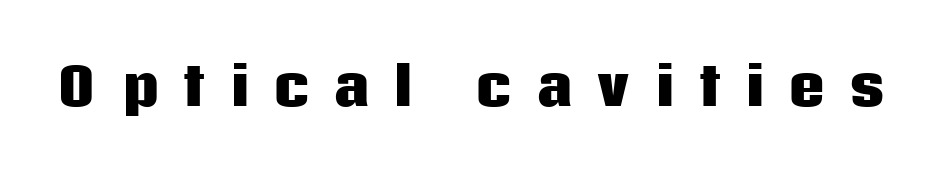
Q: Is the text bold? A: Yes.
Q: Is the text italic (slanted)? A: No, it is upright.
Q: Is the typeface a serif or a sans-serif typeface? A: Sans-serif.
Q: Is the text underlined? A: No.
Q: Is the spacing between letters normal or unusually wide? A: Unusually wide.
Q: Width (condensed, normal, or wide)? A: Normal.
Q: Stroke contrast? A: Low.
Q: x-height? A: Large.
Q: Monospaced? A: No.
